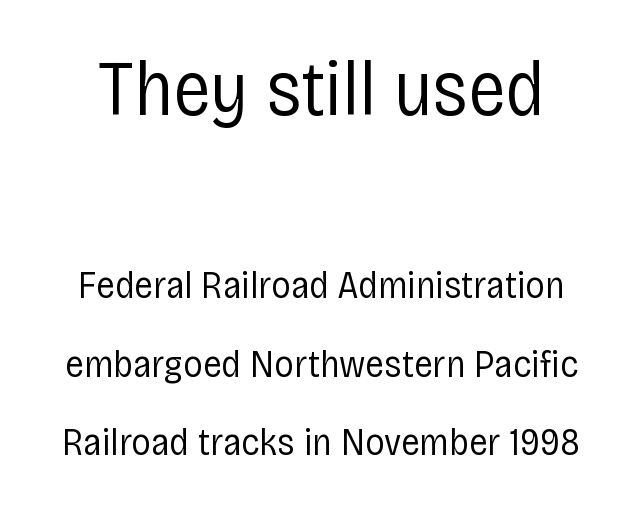
The typeface chosen for these lines omits serifs. Weight: in the light-to-regular range. The specimen reads as upright at a glance. Typesetter's note — upper block bumped up in size, lower block left smaller. Glyph-to-glyph distance matches everyday printed text. Looks like regular typesetting: each glyph gets only the width it needs.
